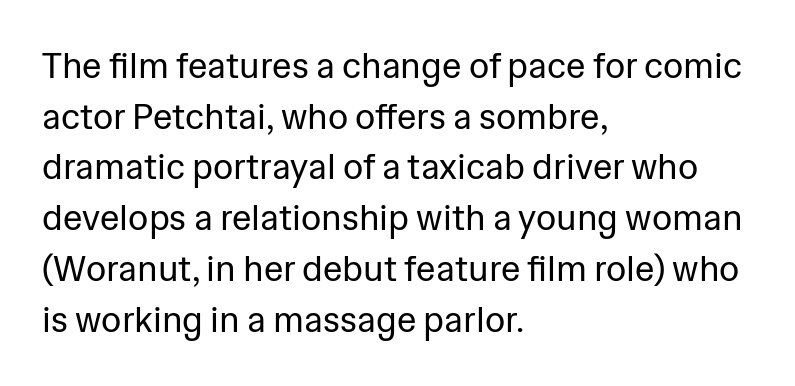
This sample uses an upright cut, with every glyph sitting square on the baseline. The strokes are not fattened; the text isn't bold. The words here are not underlined. Does the type have serifs? No, each stem ends abruptly.
